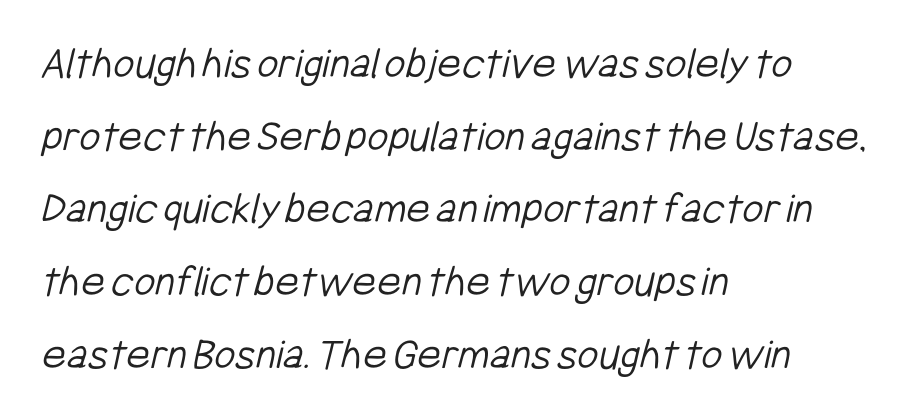
The image shows 46 px light, condensed sans-serif type; set left-aligned, normal line spacing (1.58x), normal letter spacing, not underlined; low stroke contrast and a medium x-height.
